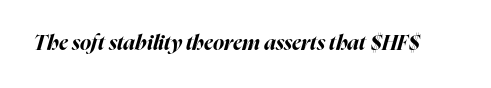
The image shows 21 px bold type, italic (leaning right); set normal letter spacing, not underlined.
